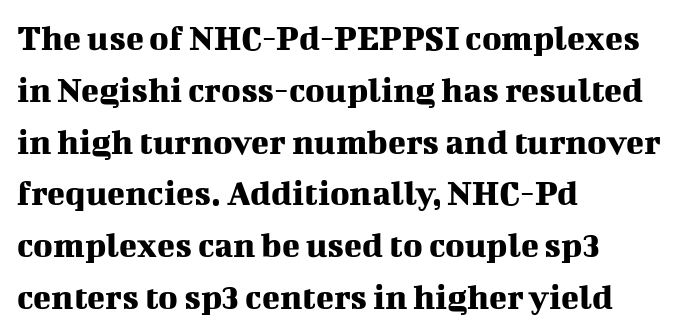
Q: Is the text italic (slanted)? A: No, it is upright.
Q: Is the typeface a serif or a sans-serif typeface? A: Serif.
Q: Is the text underlined? A: No.
Q: How is the paragraph aligned? A: Left-aligned.
Q: Is the spacing between letters normal or unusually wide? A: Normal.
Q: Is the spacing between lines tight, normal or loose? A: Normal.
Q: Width (condensed, normal, or wide)? A: Normal.
Q: Stroke contrast? A: Medium.
Q: x-height? A: Medium.
Q: Monospaced? A: No.
